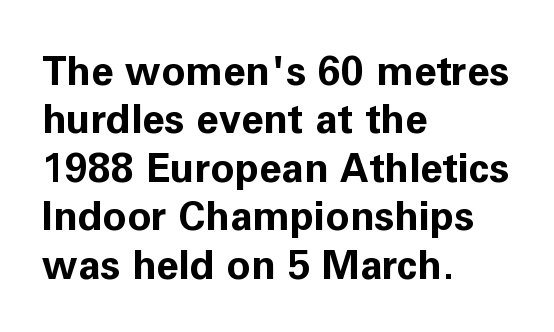
Reading down the block, your eye returns to a fixed left position each line. The letters carry no serifs — their stems end cleanly without finishing strokes. The passage shown is not underscored anywhere. Proportional: the letters do not fall into vertical columns. The typography opts for an upright posture over an oblique one.
